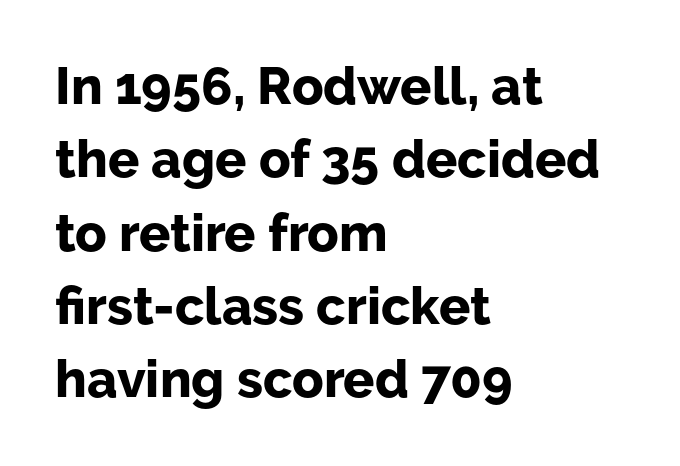
No extra tracking has been applied to these lines. Each letter keeps its own natural width here, so spacing adapts to shape. A sans-serif font was chosen for this passage. Leftover space on each line is placed entirely after the last word. Bare-footed words on every line.
